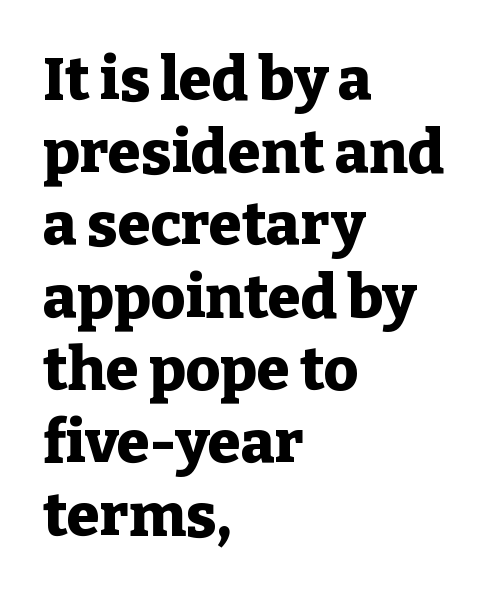
Q: Is the text bold? A: Yes.
Q: Is the text italic (slanted)? A: No, it is upright.
Q: Is the typeface a serif or a sans-serif typeface? A: Serif.
Q: Is the text underlined? A: No.
Q: How is the paragraph aligned? A: Left-aligned.
Q: Is the spacing between letters normal or unusually wide? A: Normal.
Q: Width (condensed, normal, or wide)? A: Normal.
Q: Stroke contrast? A: Low.
Q: x-height? A: Medium.
Q: Monospaced? A: No.
